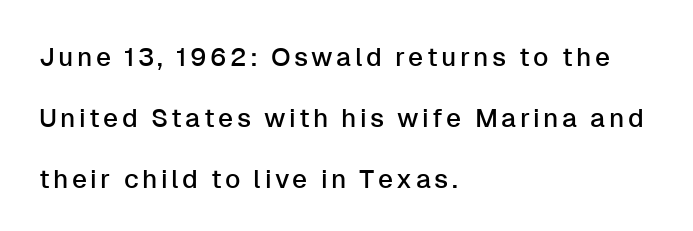
The font's upright variant was chosen for this text. Notice how the passage keeps a crisp vertical edge on the left only. The space directly below the letters is spotless. The line-height multiplier appears high, well above default.
